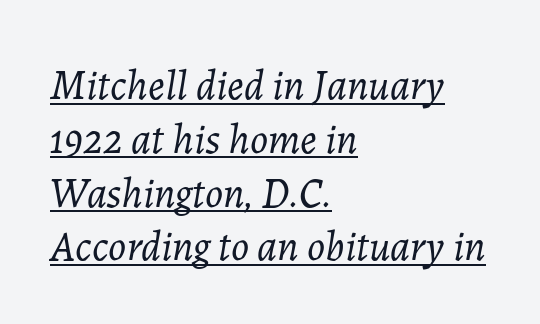
The image shows 42 px light type, italic (leaning right); set left-aligned, normal line spacing (1.28x), normal letter spacing, underlined; low stroke contrast and a medium x-height.
